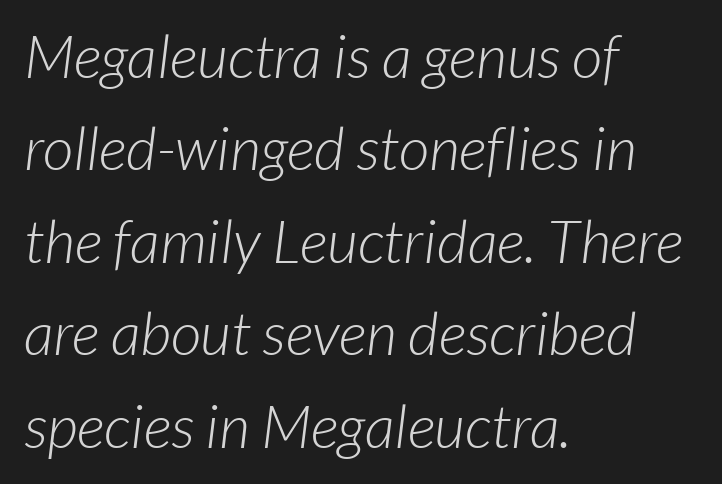
{"serif": "no", "bold": "no", "weight": "light", "width": "normal", "stroke_contrast": "low", "x_height": "medium", "monospaced": "no", "underline": "no", "align": "left", "line_spacing": "normal", "line_spacing_ratio": 1.54, "letter_spacing": "normal", "letter_spacing_em": 0.0, "glyph_px": 60}
